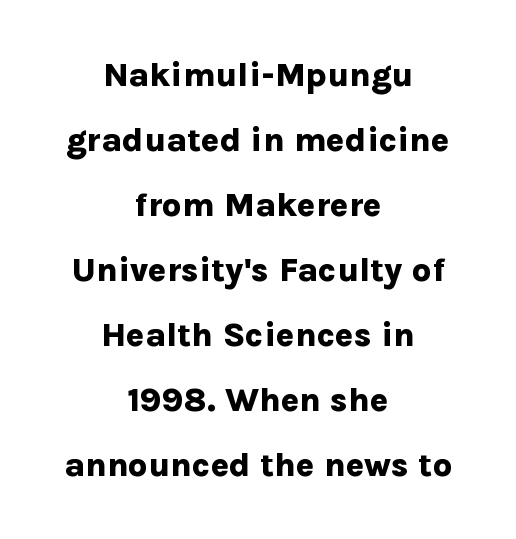
Q: Is the text bold? A: Yes.
Q: Is the text italic (slanted)? A: No, it is upright.
Q: Is the typeface a serif or a sans-serif typeface? A: Sans-serif.
Q: Is the text underlined? A: No.
Q: How is the paragraph aligned? A: Centered.
Q: Is the spacing between letters normal or unusually wide? A: Normal.
Q: Is the spacing between lines tight, normal or loose? A: Loose.
Q: Width (condensed, normal, or wide)? A: Normal.
Q: Stroke contrast? A: Low.
Q: x-height? A: Medium.
Q: Monospaced? A: No.
